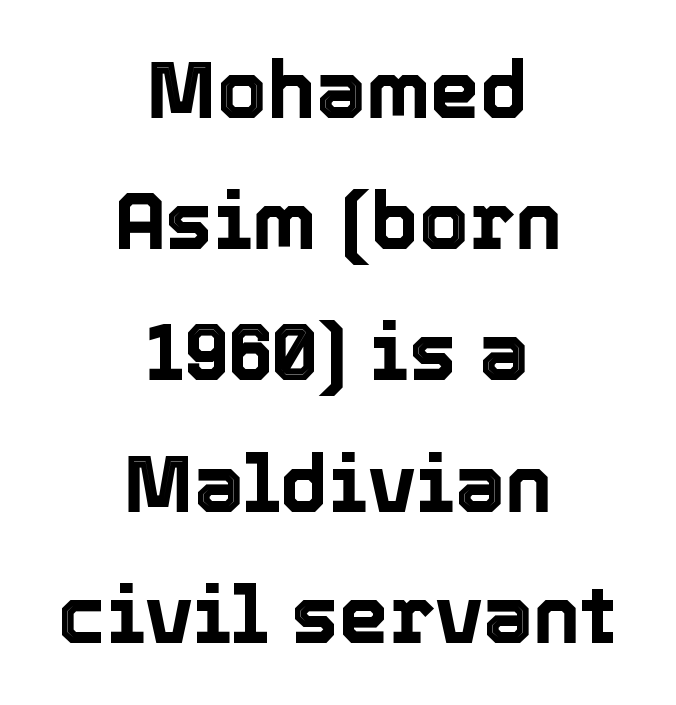
The image shows 80 px text type, upright; set centered, normal line spacing (1.64x), normal letter spacing, not underlined; a medium x-height.
